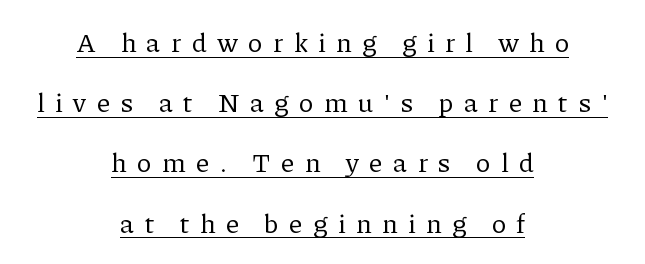
Teacher's note: observe the equal gaps on both sides — that is centered alignment. The horizontal fit of the characters is loose and conspicuously gappy. The passage shown is underscored from start to finish. No italicization has been applied; the sample stays upright.
